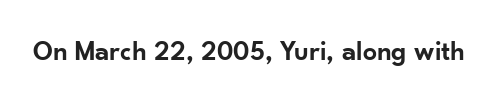
The image shows 28 px semibold sans-serif type, upright; set normal letter spacing, not underlined; low stroke contrast and a small x-height.
